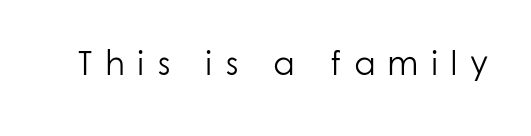
{"serif": "no", "italic": "no", "bold": "no", "weight": "light", "width": "normal", "stroke_contrast": "low", "x_height": "medium", "monospaced": "no", "underline": "no", "letter_spacing": "wide", "letter_spacing_em": 0.37, "glyph_px": 34}
